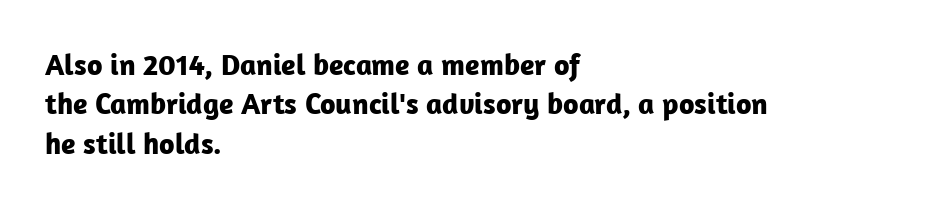
{"serif": "no", "italic": "no", "bold": "yes", "weight": "bold", "width": "normal", "stroke_contrast": "low", "x_height": "medium", "monospaced": "no", "underline": "no", "align": "left", "line_spacing": "normal", "line_spacing_ratio": 1.31, "letter_spacing": "normal", "letter_spacing_em": 0.0, "glyph_px": 30}
